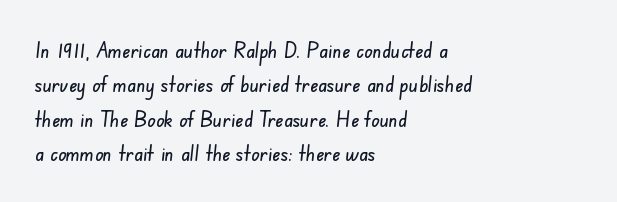
{"underline": "no", "align": "left", "line_spacing": "normal", "line_spacing_ratio": 1.56, "letter_spacing": "normal", "letter_spacing_em": 0.0, "glyph_px": 22}
